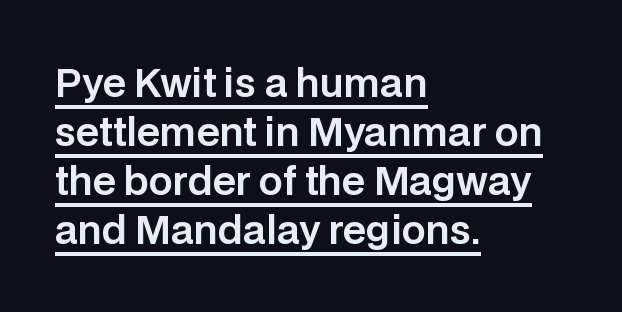
The image shows 38 px sans-serif type, upright; set left-aligned, normal line spacing (1.29x), normal letter spacing, underlined; low stroke contrast and a large x-height.
